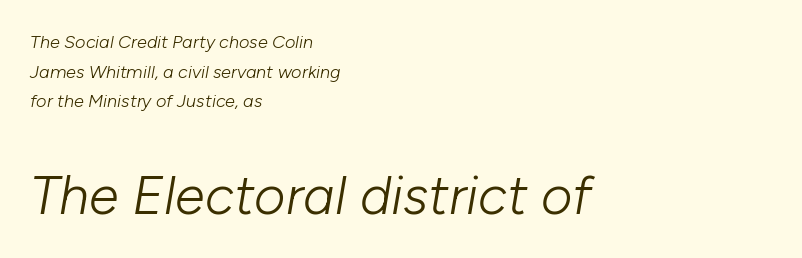
Q: Is the text bold? A: No.
Q: Is the text italic (slanted)? A: Yes, it leans right by about 10 degrees.
Q: Is the text underlined? A: No.
Q: How is the paragraph aligned? A: Left-aligned.
Q: Is the spacing between letters normal or unusually wide? A: Normal.
Q: Is the spacing between lines tight, normal or loose? A: Normal.
Q: Which block of text is set in a larger size, the first (top) or the second (bottom)? A: The second (bottom) one.
Q: Width (condensed, normal, or wide)? A: Normal.
Q: Stroke contrast? A: Low.
Q: x-height? A: Medium.
Q: Monospaced? A: No.
